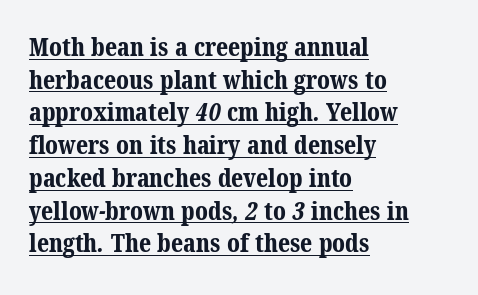
Q: Is the text bold? A: Yes.
Q: Is the text underlined? A: Yes.
Q: How is the paragraph aligned? A: Left-aligned.
Q: Is the spacing between letters normal or unusually wide? A: Normal.
Q: Is the spacing between lines tight, normal or loose? A: Normal.
